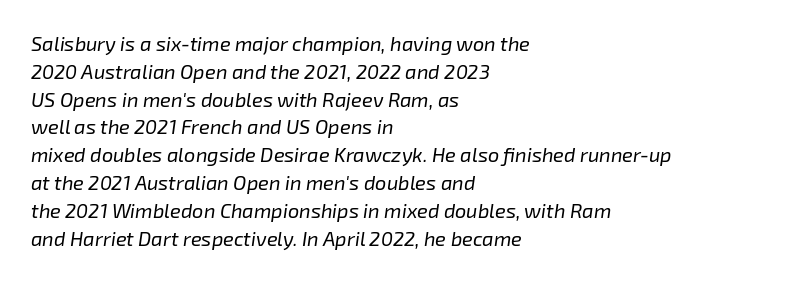
{"italic": "yes", "lean": "right", "slant_degrees": 8, "bold": "no", "underline": "no", "align": "left", "line_spacing": "normal", "line_spacing_ratio": 1.39, "letter_spacing": "normal", "letter_spacing_em": 0.0, "glyph_px": 20}
